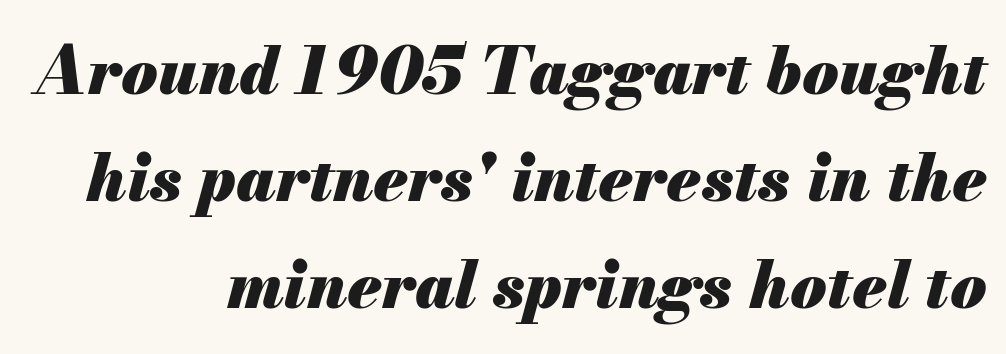
The image shows 66 px heavy type, italic (leaning right); set right-aligned, normal line spacing (1.62x), normal letter spacing, not underlined; medium stroke contrast and a small x-height.
